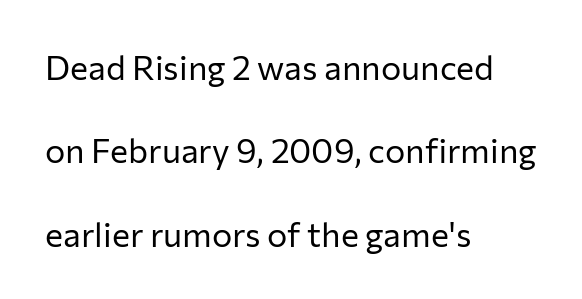
The letterforms sit at book weight or below. A bare baseline throughout the passage. Caption: standard tracking, unaltered. Alignment: flush left. The specimen reads as upright at a glance. The designer dialed line spacing up above the default.
